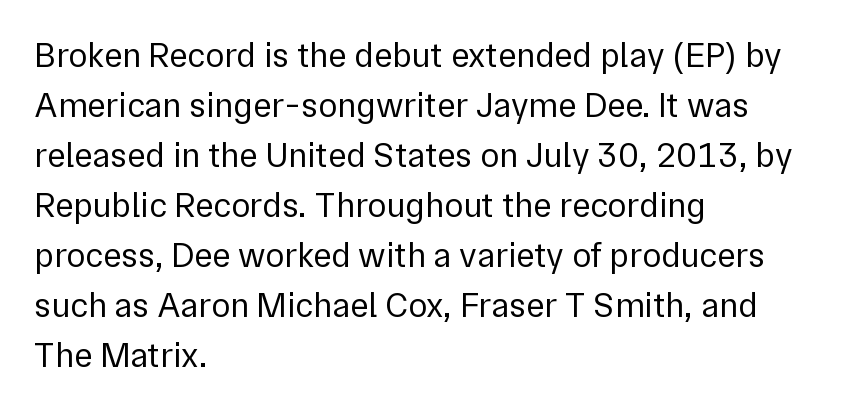
{"serif": "no", "italic": "no", "bold": "no", "weight": "regular", "width": "normal", "x_height": "medium", "monospaced": "no", "underline": "no", "align": "left", "line_spacing": "normal", "line_spacing_ratio": 1.43, "letter_spacing": "normal", "letter_spacing_em": 0.0, "glyph_px": 35}
